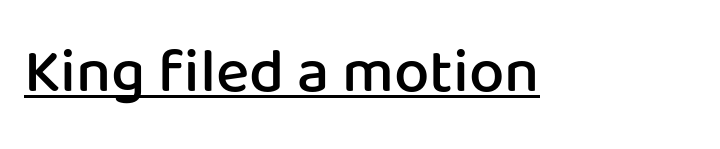
The image shows 63 px semibold sans-serif type, upright; set normal letter spacing, underlined; low stroke contrast and a medium x-height.
